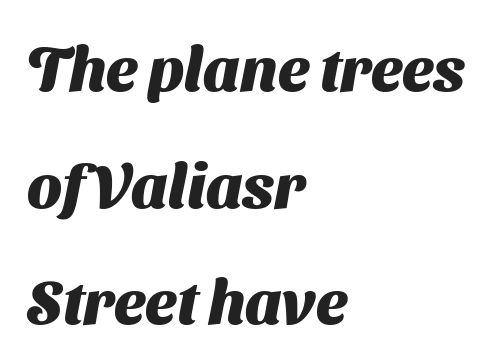
{"serif": "no", "bold": "yes", "weight": "heavy", "width": "normal", "stroke_contrast": "medium", "x_height": "medium", "monospaced": "no", "underline": "no", "align": "left", "line_spacing_ratio": 1.88, "letter_spacing": "normal", "letter_spacing_em": 0.0, "glyph_px": 62}
